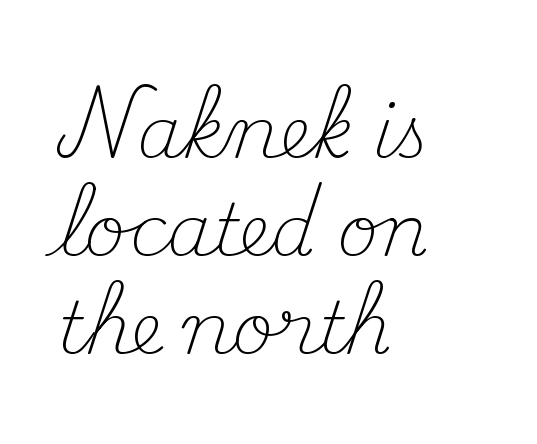
{"serif": "yes", "bold": "no", "weight": "light", "width": "normal", "stroke_contrast": "medium", "x_height": "small", "monospaced": "no", "underline": "no", "align": "left", "line_spacing": "normal", "line_spacing_ratio": 1.38, "letter_spacing": "normal", "letter_spacing_em": 0.0, "glyph_px": 71}
